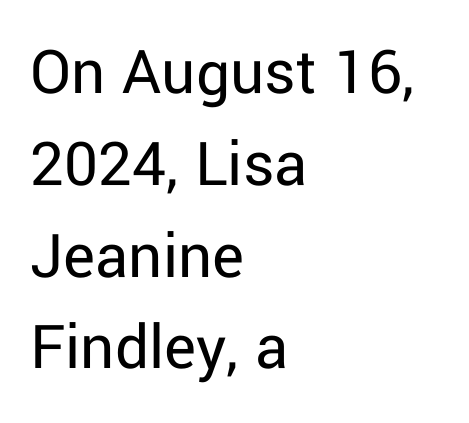
{"serif": "no", "italic": "no", "bold": "no", "weight": "regular", "width": "normal", "stroke_contrast": "low", "x_height": "medium", "monospaced": "no", "underline": "no", "align": "left", "line_spacing": "normal", "line_spacing_ratio": 1.37, "letter_spacing": "normal", "letter_spacing_em": 0.0, "glyph_px": 67}
